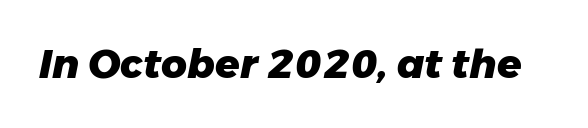
{"italic": "yes", "lean": "right", "slant_degrees": 11, "bold": "yes", "weight": "heavy", "width": "normal", "stroke_contrast": "low", "x_height": "medium", "monospaced": "no", "underline": "no", "letter_spacing": "normal", "letter_spacing_em": 0.0, "glyph_px": 40}
